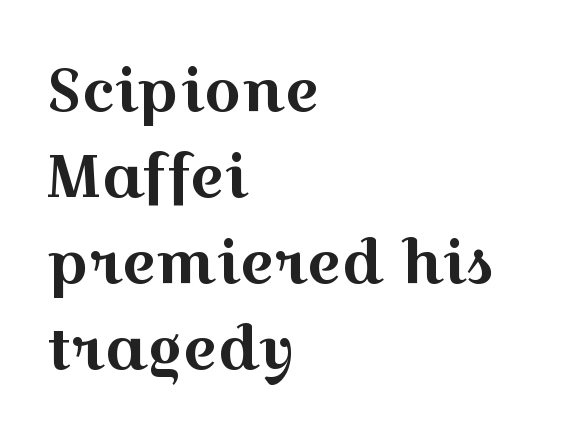
Anything drawn beneath the words? Only blank space. Varying glyph widths throughout — classic text-font behaviour. How would I describe the line gaps? Plain and ordinary. The text block is weighted toward the left margin, trailing off unevenly rightward.
